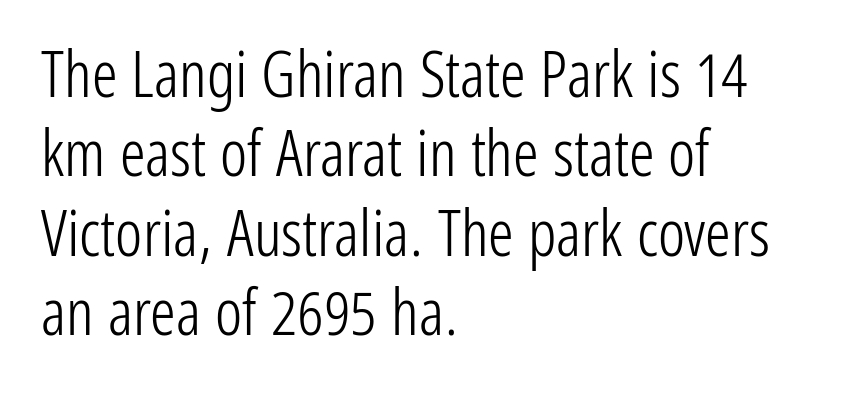
The image shows 64 px light, condensed sans-serif type, upright; set left-aligned, line spacing 1.24x, normal letter spacing, not underlined; low stroke contrast and a medium x-height.
